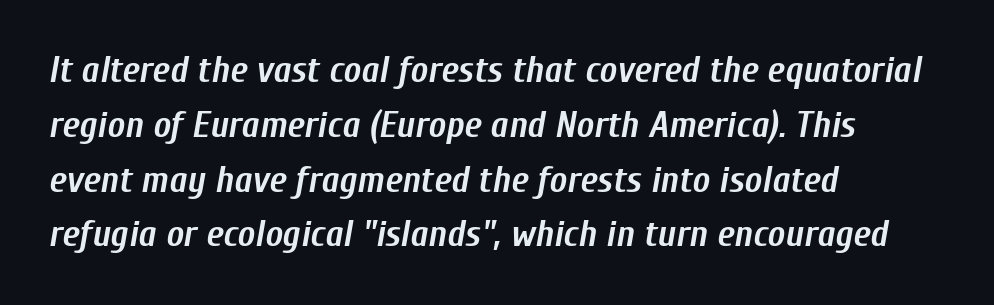
The image shows 37 px semibold, condensed type, italic (leaning right); set left-aligned, normal line spacing (1.48x), normal letter spacing, not underlined; low stroke contrast and a medium x-height.
